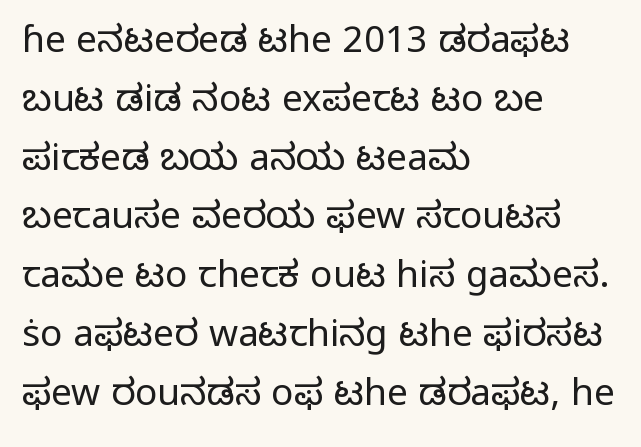
Posture: upright roman. All the whitespace from short lines collects on the right. Weight class: somewhere from thin through regular. The letters advance in unequal steps, a hallmark of proportional type.
